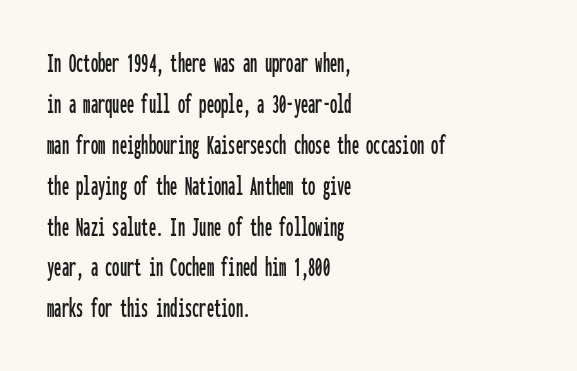
The image shows 29 px condensed sans-serif type, upright, monospaced; set left-aligned, normal line spacing (1.41x), normal letter spacing, not underlined; low stroke contrast and a medium x-height.
